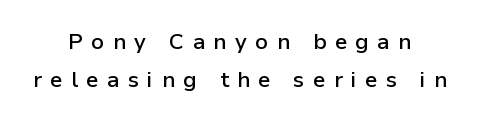
Ascenders rise straight up at ninety degrees. The words here are not underlined. The lines in this sample share a center point and differ in where they start and stop. Students, note that the glyphs here are deliberately spaced far apart. Weight check: semibold — heavier than regular, not quite bold.
